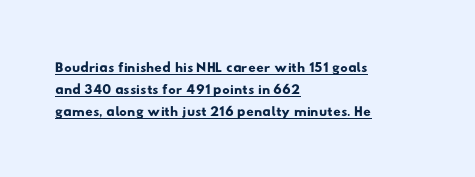
{"underline": "yes", "align": "left", "line_spacing": "tight", "line_spacing_ratio": 1.05, "letter_spacing": "normal", "letter_spacing_em": 0.0, "glyph_px": 21}
